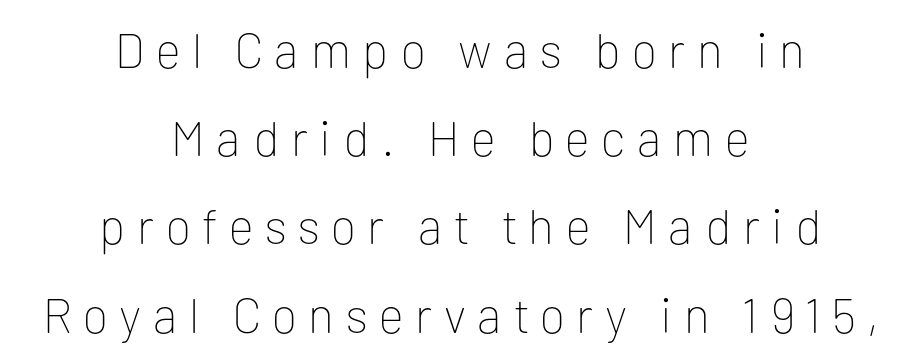
The image shows 49 px thin sans-serif type, upright; set centered, line spacing 1.8x, unusually wide letter spacing (+0.24 em), not underlined; low stroke contrast and a medium x-height.
